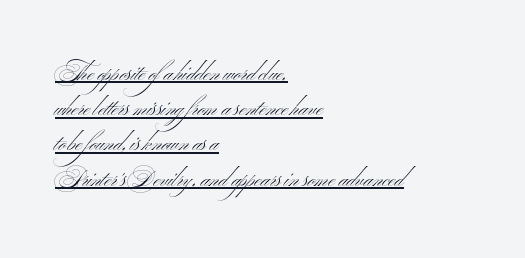
Default kerning and tracking; the words read as compact shapes. If you drew a ruler down the left edge, every line would touch it. Evenly set lines give the paragraph a standard silhouette. This is underlined copy, the kind a proofreader might mark for attention. Is this a heavy cut? Hardly; it is regular or lighter.
